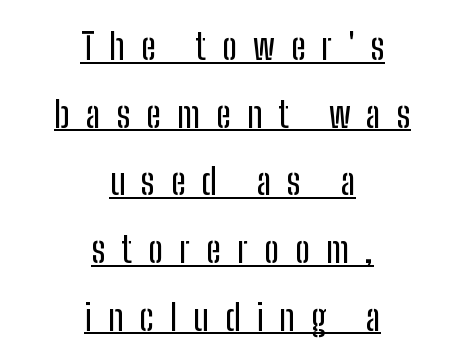
Q: Is the text italic (slanted)? A: No, it is upright.
Q: Is the typeface a serif or a sans-serif typeface? A: Sans-serif.
Q: Is the text underlined? A: Yes.
Q: How is the paragraph aligned? A: Centered.
Q: Is the spacing between letters normal or unusually wide? A: Unusually wide.
Q: Width (condensed, normal, or wide)? A: Condensed.
Q: Stroke contrast? A: Low.
Q: x-height? A: Medium.
Q: Monospaced? A: No.
